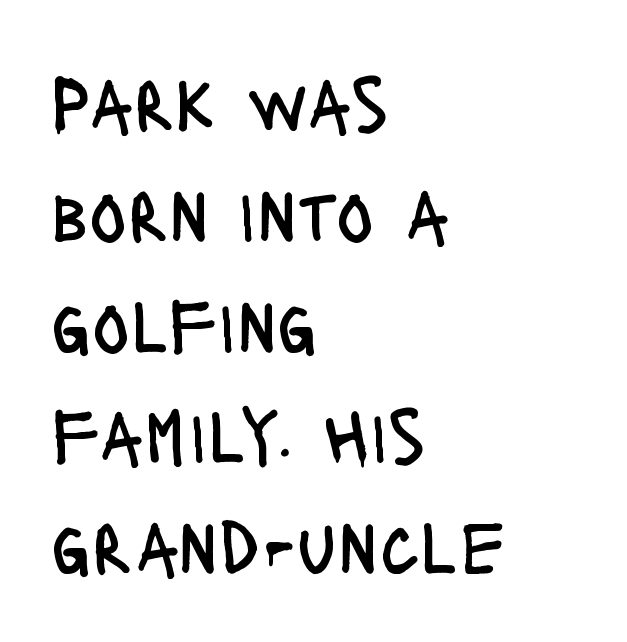
If you measured baseline to baseline, you'd find a middling distance. The gaps between neighbouring characters are ordinary and unremarkable. The weight tops out at a normal text grade. The space directly below the letters is spotless. The typography opts for an upright posture over an oblique one.
